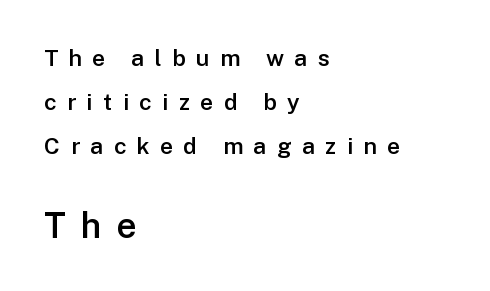
{"serif": "no", "italic": "no", "bold": "semi", "weight": "semibold", "width": "normal", "stroke_contrast": "low", "x_height": "medium", "monospaced": "no", "underline": "no", "align": "left", "line_spacing": "loose", "line_spacing_ratio": 1.92, "letter_spacing": "wide", "letter_spacing_em": 0.45, "larger_block": "second", "size_ratio": 1.52, "glyph_px": 35}
